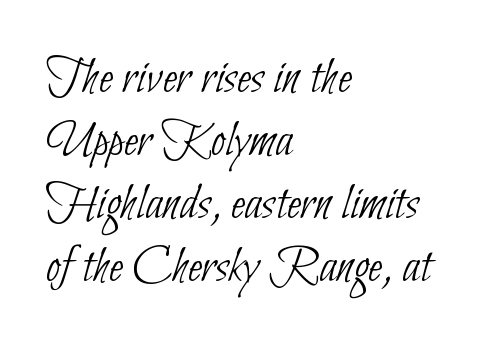
Q: Is the text bold? A: No.
Q: Is the typeface a serif or a sans-serif typeface? A: Sans-serif.
Q: Is the text underlined? A: No.
Q: How is the paragraph aligned? A: Left-aligned.
Q: Is the spacing between letters normal or unusually wide? A: Normal.
Q: Width (condensed, normal, or wide)? A: Condensed.
Q: Stroke contrast? A: Low.
Q: x-height? A: Small.
Q: Monospaced? A: No.
